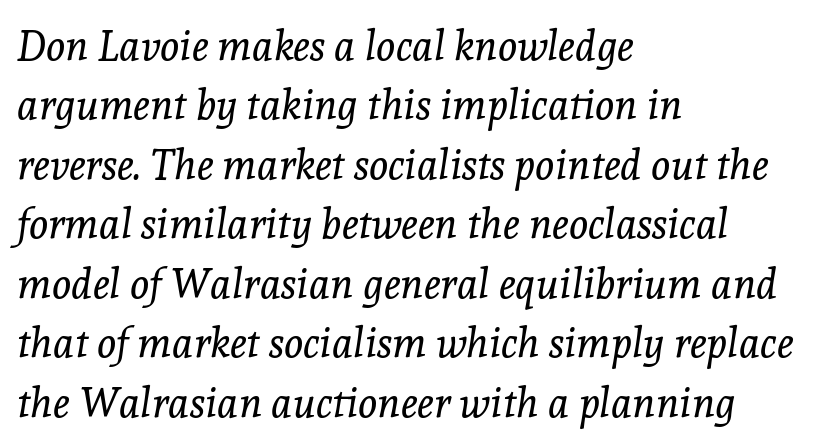
{"serif": "yes", "italic": "yes", "lean": "right", "slant_degrees": 8, "bold": "no", "weight": "regular", "width": "normal", "x_height": "medium", "monospaced": "no", "underline": "no", "align": "left", "line_spacing": "normal", "line_spacing_ratio": 1.45, "letter_spacing": "normal", "letter_spacing_em": 0.0, "glyph_px": 41}
